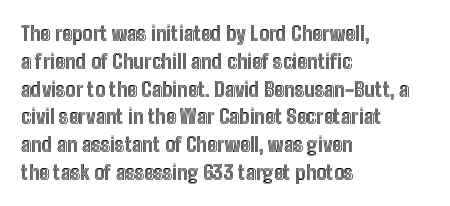
Q: Is the text italic (slanted)? A: No, it is upright.
Q: Is the text underlined? A: No.
Q: How is the paragraph aligned? A: Left-aligned.
Q: Is the spacing between letters normal or unusually wide? A: Normal.
Q: Is the spacing between lines tight, normal or loose? A: Normal.
